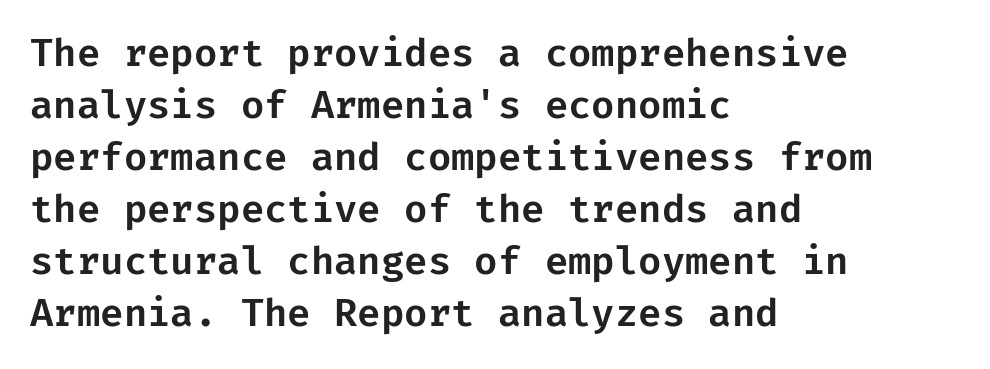
{"serif": "no", "italic": "no", "width": "normal", "stroke_contrast": "low", "x_height": "medium", "underline": "no", "align": "left", "line_spacing": "normal", "line_spacing_ratio": 1.37, "letter_spacing": "normal", "letter_spacing_em": 0.0, "glyph_px": 38}
